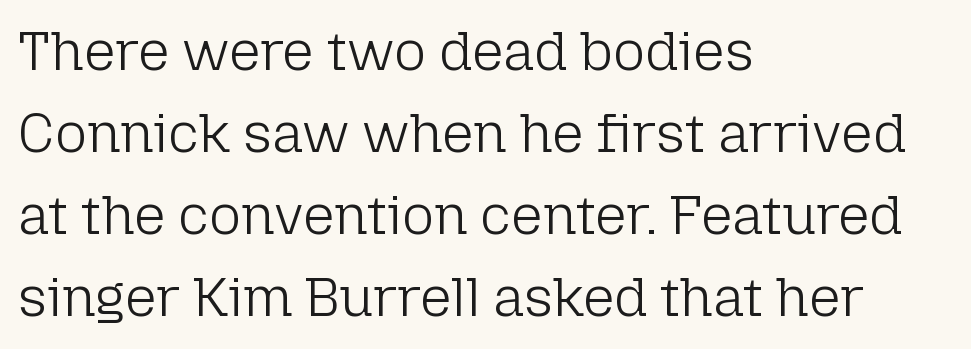
Q: Is the text bold? A: No.
Q: Is the text italic (slanted)? A: No, it is upright.
Q: Is the typeface a serif or a sans-serif typeface? A: Sans-serif.
Q: Is the text underlined? A: No.
Q: How is the paragraph aligned? A: Left-aligned.
Q: Is the spacing between letters normal or unusually wide? A: Normal.
Q: Is the spacing between lines tight, normal or loose? A: Normal.
Q: Width (condensed, normal, or wide)? A: Normal.
Q: Stroke contrast? A: Low.
Q: x-height? A: Medium.
Q: Monospaced? A: No.
